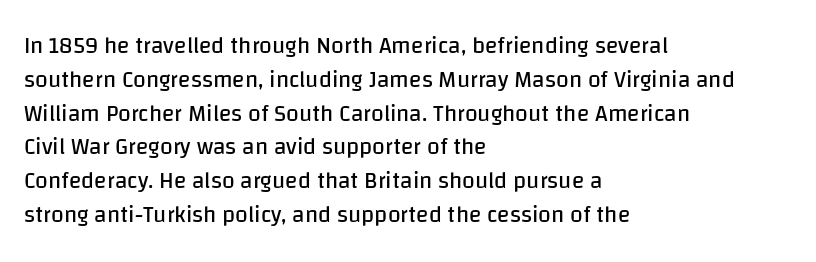
The image shows 23 px text type, upright; set left-aligned, normal line spacing (1.47x), normal letter spacing, not underlined.
